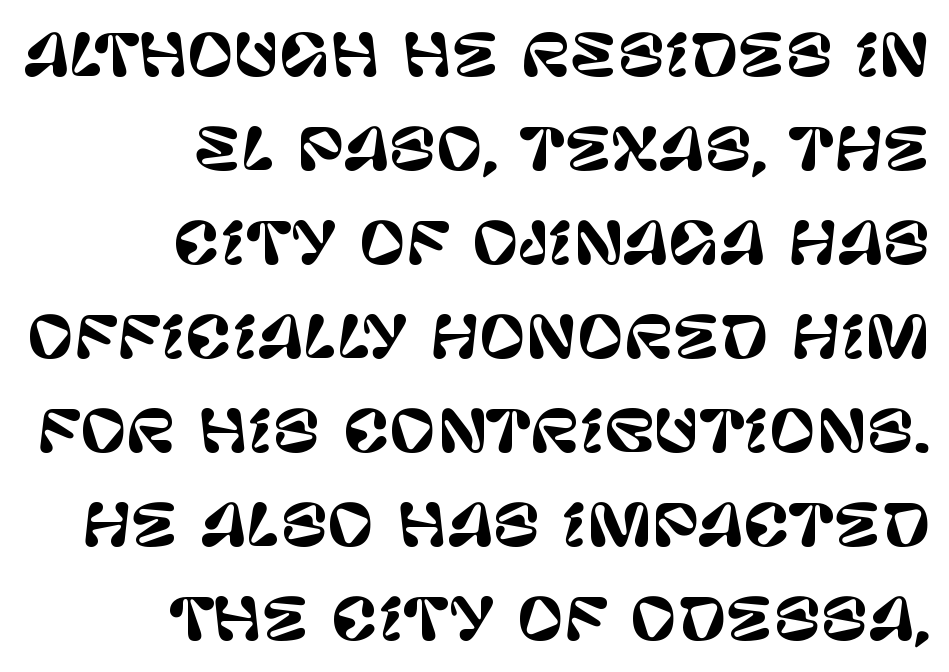
The image shows 57 px sans-serif type; set right-aligned, normal line spacing (1.65x), normal letter spacing, not underlined; low stroke contrast and a large x-height.
